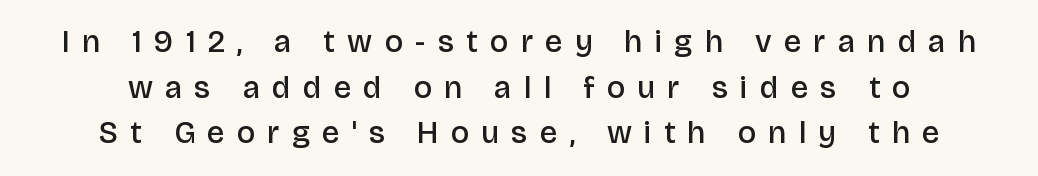
The image shows 31 px semibold sans-serif type, upright; set centered, normal line spacing (1.47x), unusually wide letter spacing (+0.4 em), not underlined; low stroke contrast and a large x-height.
